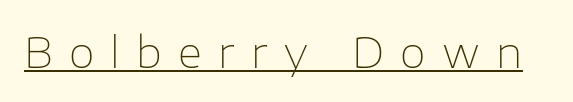
Q: Is the text bold? A: No.
Q: Is the text italic (slanted)? A: No, it is upright.
Q: Is the typeface a serif or a sans-serif typeface? A: Sans-serif.
Q: Is the text underlined? A: Yes.
Q: Is the spacing between letters normal or unusually wide? A: Unusually wide.
Q: Width (condensed, normal, or wide)? A: Normal.
Q: Stroke contrast? A: Low.
Q: x-height? A: Medium.
Q: Monospaced? A: No.
